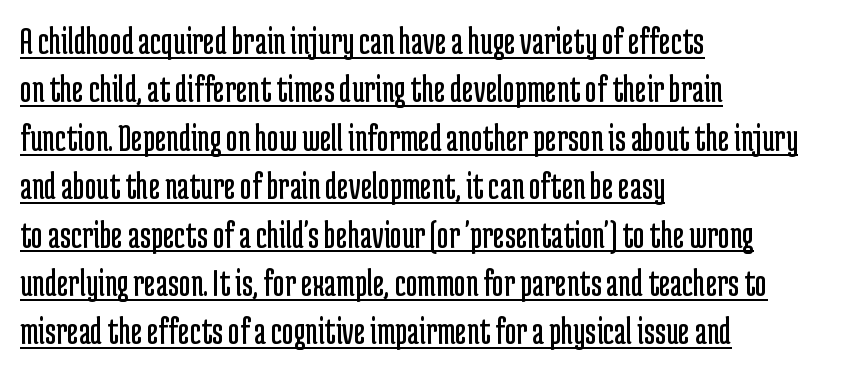
The image shows 40 px regular-weight, condensed sans-serif type, upright; set left-aligned, line spacing 1.21x, normal letter spacing, underlined; low stroke contrast and a medium x-height.
